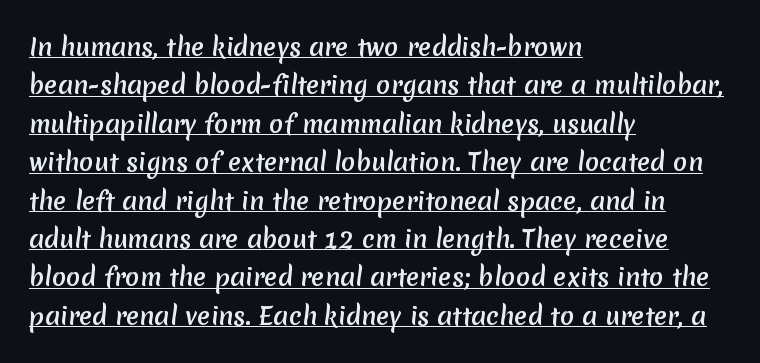
Q: Is the text underlined? A: Yes.
Q: How is the paragraph aligned? A: Left-aligned.
Q: Is the spacing between letters normal or unusually wide? A: Normal.
Q: Is the spacing between lines tight, normal or loose? A: Normal.
